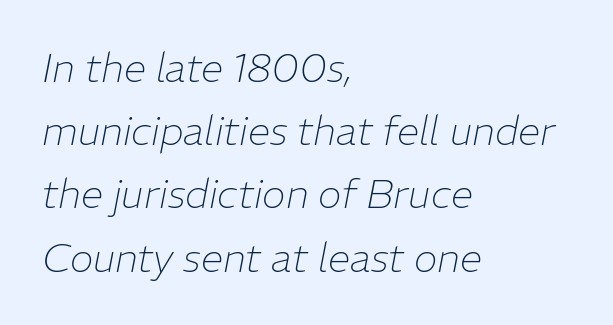
{"italic": "yes", "lean": "right", "slant_degrees": 11, "bold": "no", "weight": "thin", "width": "normal", "stroke_contrast": "low", "x_height": "medium", "monospaced": "no", "underline": "no", "align": "left", "line_spacing": "normal", "line_spacing_ratio": 1.58, "letter_spacing": "normal", "letter_spacing_em": 0.0, "glyph_px": 40}
